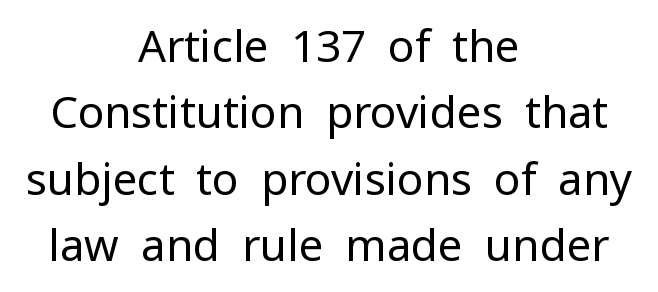
{"serif": "no", "italic": "no", "bold": "no", "weight": "regular", "width": "normal", "stroke_contrast": "low", "x_height": "medium", "monospaced": "no", "underline": "no", "align": "center", "line_spacing": "normal", "line_spacing_ratio": 1.51, "letter_spacing": "normal", "letter_spacing_em": 0.0, "glyph_px": 44}
